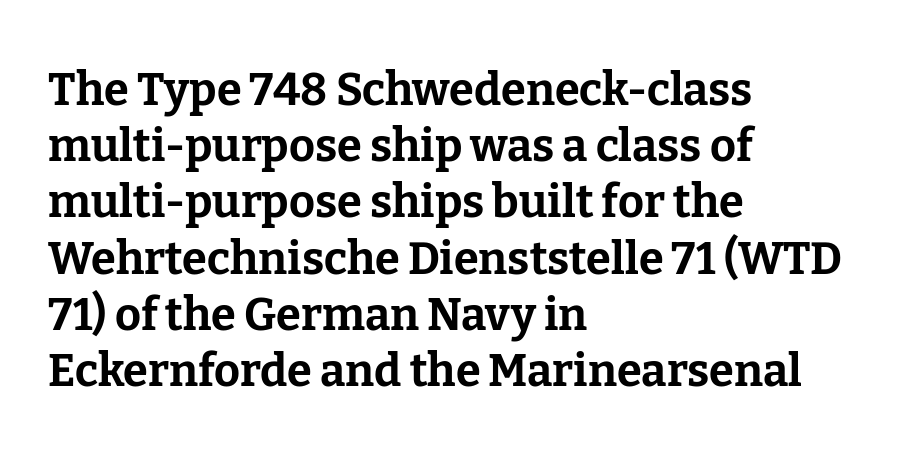
{"serif": "yes", "italic": "no", "bold": "yes", "weight": "bold", "width": "normal", "stroke_contrast": "low", "x_height": "medium", "monospaced": "no", "underline": "no", "align": "left", "line_spacing": "normal", "line_spacing_ratio": 1.25, "letter_spacing": "normal", "letter_spacing_em": 0.0, "glyph_px": 45}
